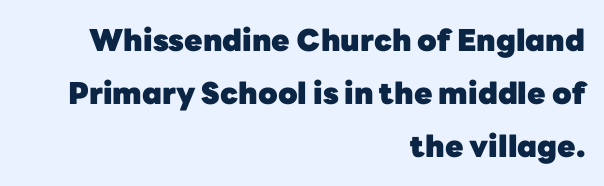
If you drew a ruler down the right edge, every line would touch it. Short note: letters normally spaced. Typographically, this falls in the sans-serif category. Typographic density is high because the face is bold. Check the space under the baseline: it is left empty.
